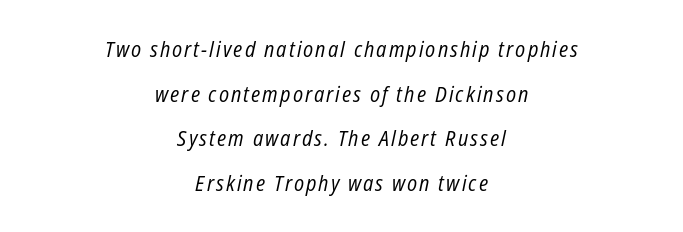
{"italic": "yes", "lean": "right", "slant_degrees": 12, "bold": "no", "underline": "no", "align": "center", "line_spacing": "loose", "line_spacing_ratio": 2.12, "glyph_px": 21}
